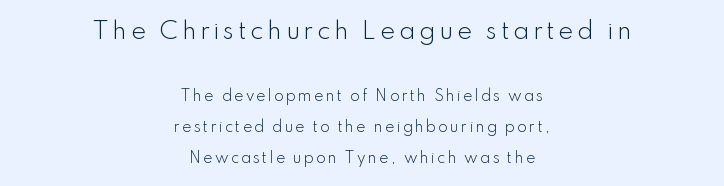
Does the bottom block carry the larger type? No, the top block does. The typesetting does not lean heavy: it is not bold. Students, observe: this is what heavily led, spacious text looks like. The setting favours the middle, as headings and verse often do. This sample uses an upright cut, with every glyph sitting square on the baseline. Plain, unruled lines of type.
